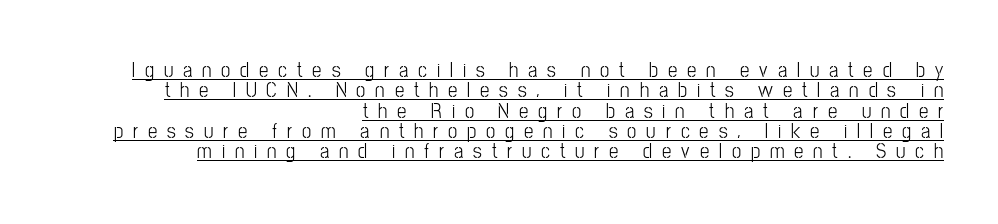
Caption: lettering with a line underneath. Teacher's note: observe the even right margin — that is flush-right alignment. Horizontal bands of white between lines are thin slivers. This sample uses expanded letter spacing, leaving extra air between glyphs.
